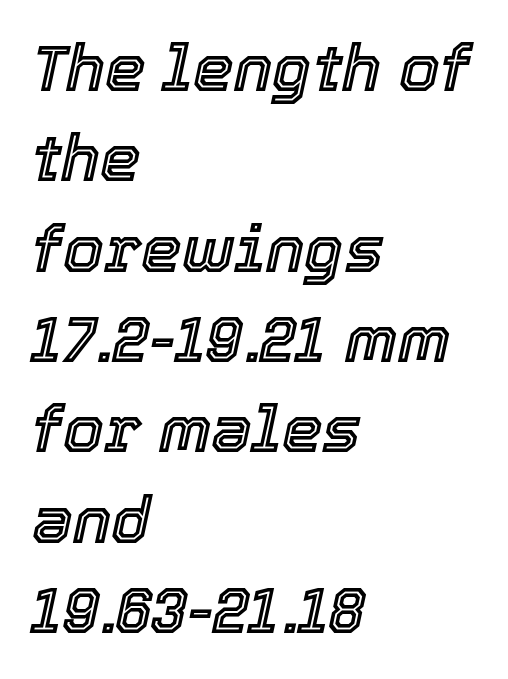
Q: Is the text italic (slanted)? A: Yes, it leans right by about 12 degrees.
Q: Is the text underlined? A: No.
Q: How is the paragraph aligned? A: Left-aligned.
Q: Is the spacing between letters normal or unusually wide? A: Normal.
Q: Is the spacing between lines tight, normal or loose? A: Normal.
Q: Width (condensed, normal, or wide)? A: Normal.
Q: x-height? A: Medium.
Q: Monospaced? A: No.
